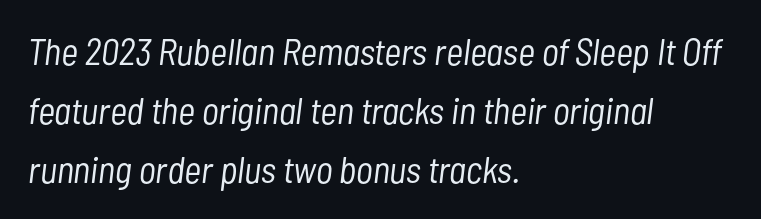
{"italic": "yes", "lean": "right", "slant_degrees": 7, "bold": "no", "weight": "light", "width": "condensed", "stroke_contrast": "low", "x_height": "medium", "monospaced": "no", "underline": "no", "align": "left", "line_spacing": "normal", "line_spacing_ratio": 1.59, "letter_spacing": "normal", "letter_spacing_em": 0.0, "glyph_px": 37}
